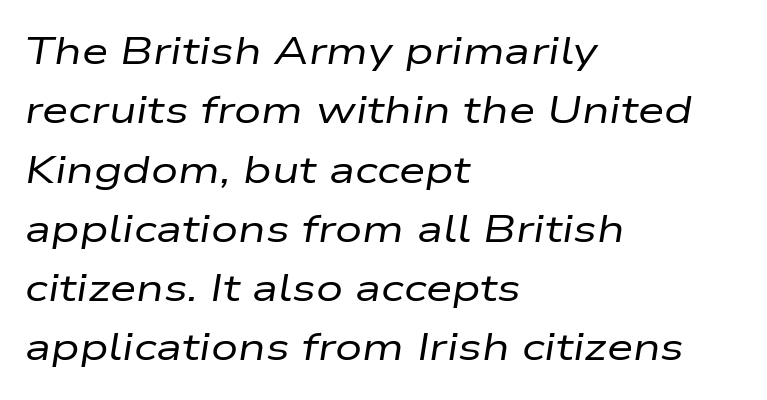
The image shows 38 px regular-weight, wide type, italic (leaning right); set left-aligned, normal line spacing (1.56x), normal letter spacing, not underlined; low stroke contrast and a medium x-height.
